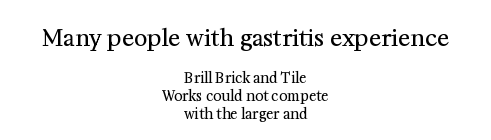
{"italic": "no", "bold": "no", "underline": "no", "align": "center", "line_spacing": "normal", "line_spacing_ratio": 1.28, "letter_spacing": "normal", "letter_spacing_em": 0.0, "larger_block": "first", "size_ratio": 1.64, "glyph_px": 23}
